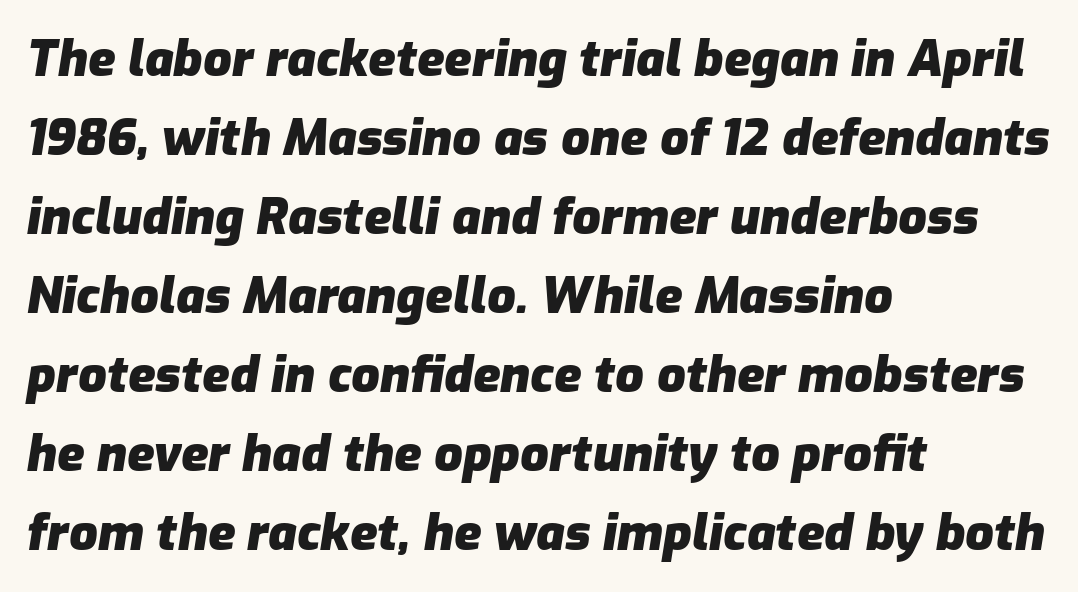
Q: Is the text bold? A: Yes.
Q: Is the text italic (slanted)? A: Yes, it leans right by about 9 degrees.
Q: Is the text underlined? A: No.
Q: How is the paragraph aligned? A: Left-aligned.
Q: Is the spacing between letters normal or unusually wide? A: Normal.
Q: Is the spacing between lines tight, normal or loose? A: Normal.
Q: Width (condensed, normal, or wide)? A: Normal.
Q: Stroke contrast? A: Low.
Q: x-height? A: Medium.
Q: Monospaced? A: No.
